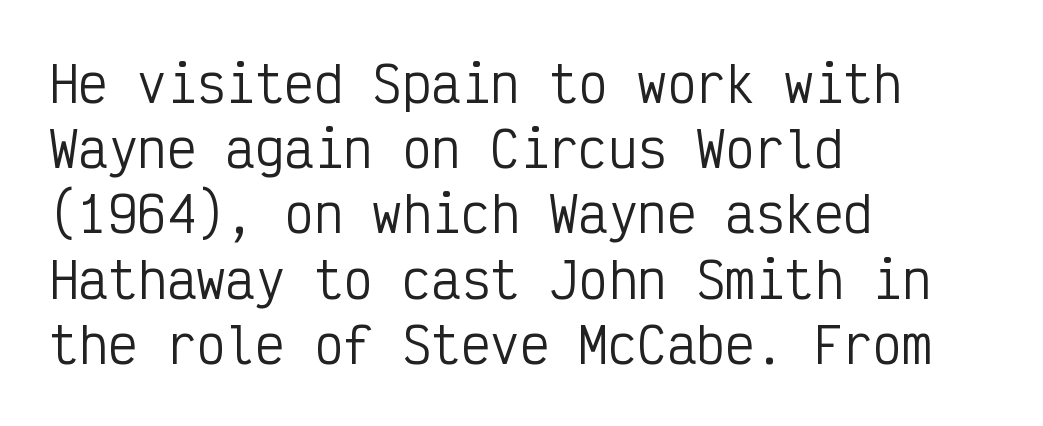
The image shows 49 px regular-weight, condensed sans-serif type, upright, monospaced; set left-aligned, normal line spacing (1.33x), normal letter spacing, not underlined; low stroke contrast and a medium x-height.
